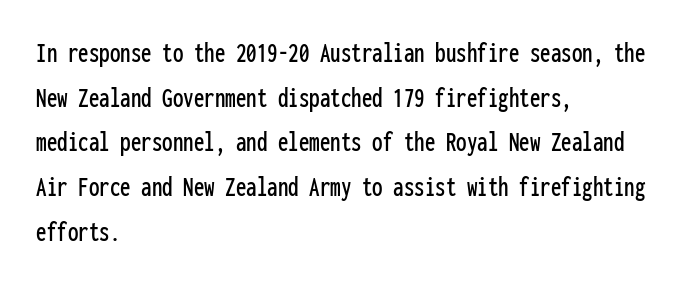
Q: Is the text italic (slanted)? A: No, it is upright.
Q: Is the typeface a serif or a sans-serif typeface? A: Sans-serif.
Q: Is the text underlined? A: No.
Q: How is the paragraph aligned? A: Left-aligned.
Q: Is the spacing between letters normal or unusually wide? A: Normal.
Q: Is the spacing between lines tight, normal or loose? A: Normal.
Q: Width (condensed, normal, or wide)? A: Condensed.
Q: Stroke contrast? A: Low.
Q: x-height? A: Medium.
Q: Monospaced? A: Yes.
